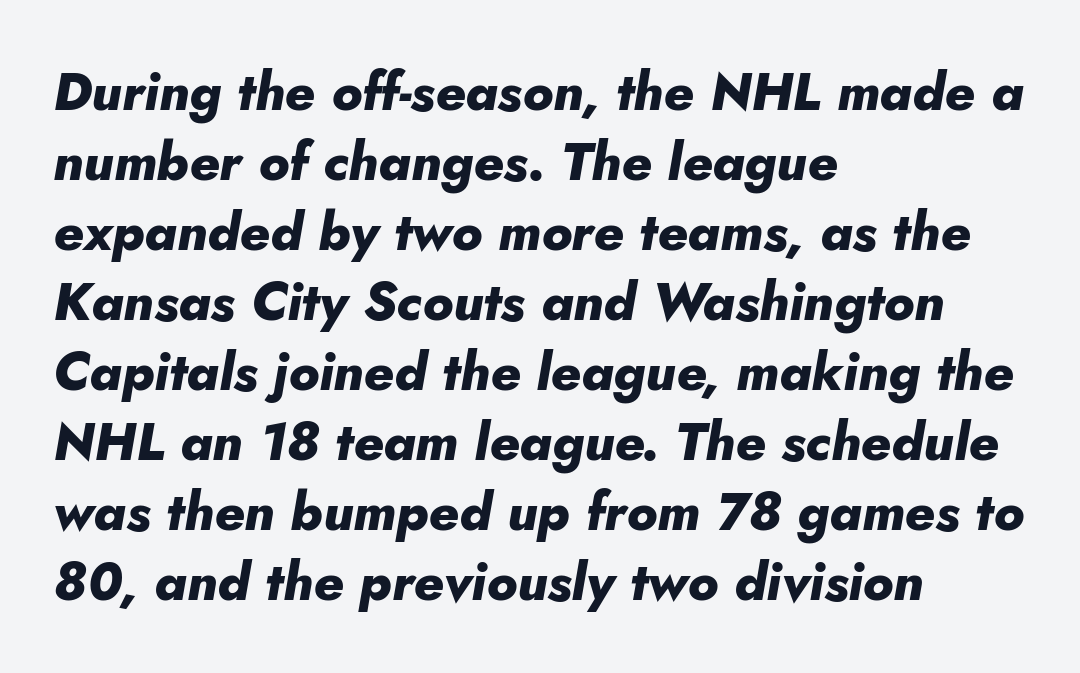
The image shows 53 px heavy type, italic (leaning right); set left-aligned, normal line spacing (1.32x), normal letter spacing, not underlined; low stroke contrast and a small x-height.
